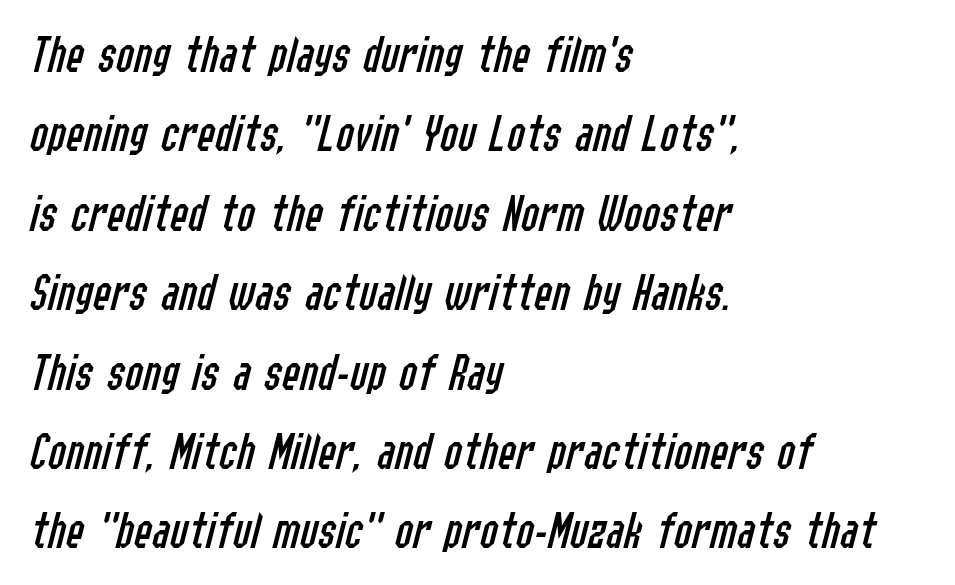
{"italic": "yes", "lean": "right", "slant_degrees": 14, "bold": "no", "weight": "regular", "width": "condensed", "stroke_contrast": "low", "x_height": "medium", "monospaced": "no", "underline": "no", "align": "left", "line_spacing": "normal", "line_spacing_ratio": 1.47, "letter_spacing": "normal", "letter_spacing_em": 0.0, "glyph_px": 54}
